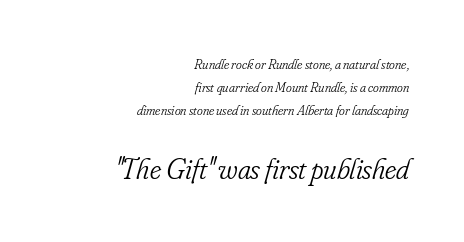
{"serif": "yes", "italic": "yes", "lean": "right", "slant_degrees": 16, "bold": "no", "weight": "light", "width": "condensed", "stroke_contrast": "low", "x_height": "small", "monospaced": "no", "underline": "no", "align": "right", "line_spacing": "normal", "line_spacing_ratio": 1.66, "letter_spacing": "normal", "letter_spacing_em": 0.0, "larger_block": "second", "size_ratio": 2.14, "glyph_px": 30}
